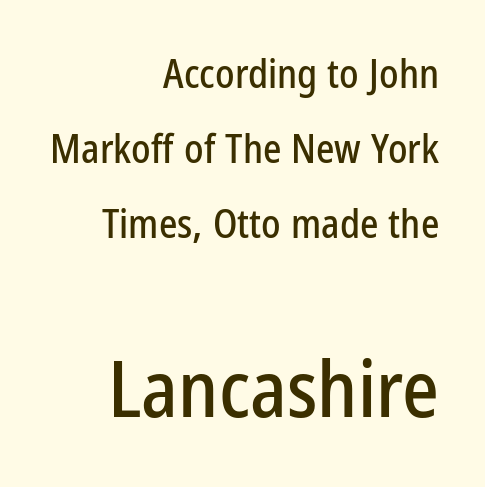
Q: Is the text italic (slanted)? A: No, it is upright.
Q: Is the typeface a serif or a sans-serif typeface? A: Sans-serif.
Q: Is the text underlined? A: No.
Q: How is the paragraph aligned? A: Right-aligned.
Q: Is the spacing between letters normal or unusually wide? A: Normal.
Q: Is the spacing between lines tight, normal or loose? A: Loose.
Q: Which block of text is set in a larger size, the first (top) or the second (bottom)? A: The second (bottom) one.
Q: Width (condensed, normal, or wide)? A: Condensed.
Q: Stroke contrast? A: Low.
Q: x-height? A: Medium.
Q: Monospaced? A: No.
